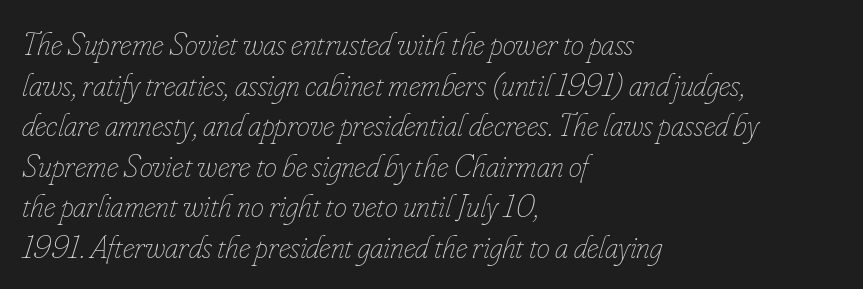
The image shows 33 px thin, condensed type, italic (leaning right); set left-aligned, line spacing 1.23x, normal letter spacing, not underlined; low stroke contrast and a small x-height.
